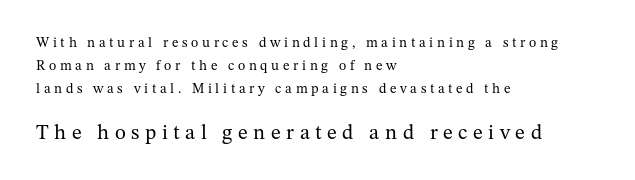
These two chunks differ in scale, with the bottom chunk taking the larger measure. A typesetter would call this leading conventional body-copy spacing. Underline: absent. Upright lettering throughout. The cut favours lightness, reaching ordinary text weight at its darkest. The passage shown has open, widely tracked lettering throughout.
